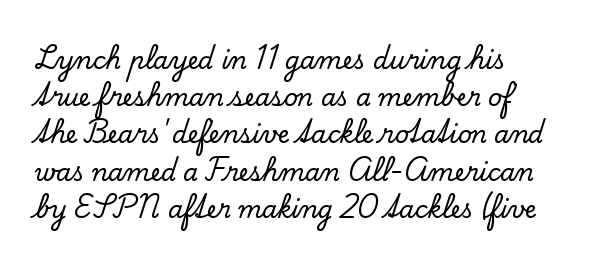
{"underline": "no", "line_spacing": "normal", "line_spacing_ratio": 1.55, "letter_spacing": "normal", "letter_spacing_em": 0.0, "glyph_px": 24}
